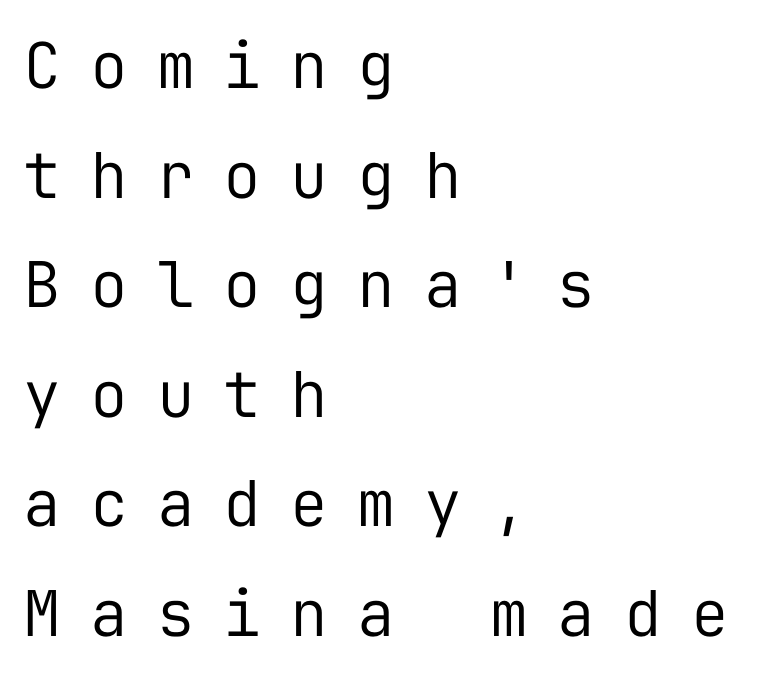
{"serif": "no", "italic": "no", "bold": "no", "weight": "regular", "width": "normal", "stroke_contrast": "low", "x_height": "medium", "monospaced": "yes", "underline": "no", "align": "left", "line_spacing_ratio": 1.74, "letter_spacing": "wide", "letter_spacing_em": 0.46, "glyph_px": 63}
